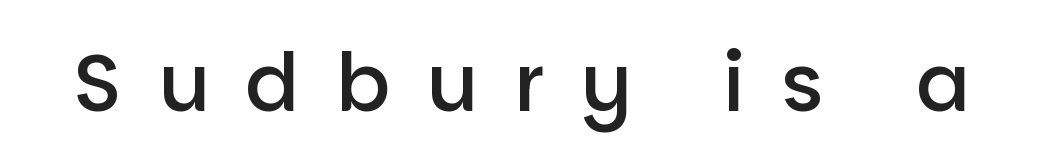
This rendering features lettering with no underline. The typeface chosen for these lines omits serifs. Every letter is mildly thick-stroked: semibold rather than bold. If you drew a line through each stem, it would be perfectly vertical. Character widths vary here, with narrow letters taking less room than wide ones. The horizontal fit of the characters is loose and conspicuously gappy.
